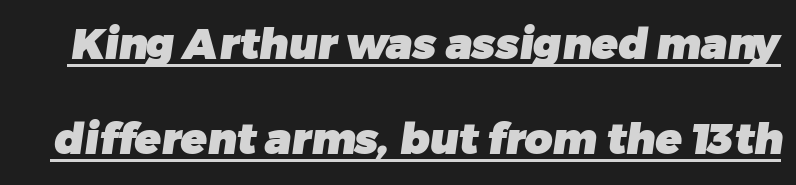
Observe the ordinary spacing: letters are neighbours, not strangers. Whoever set this chose breathing room over compactness in the vertical rhythm. You could not count columns in this text — the font is proportionally spaced. As a designer I'd log this as weight 700, bold.
